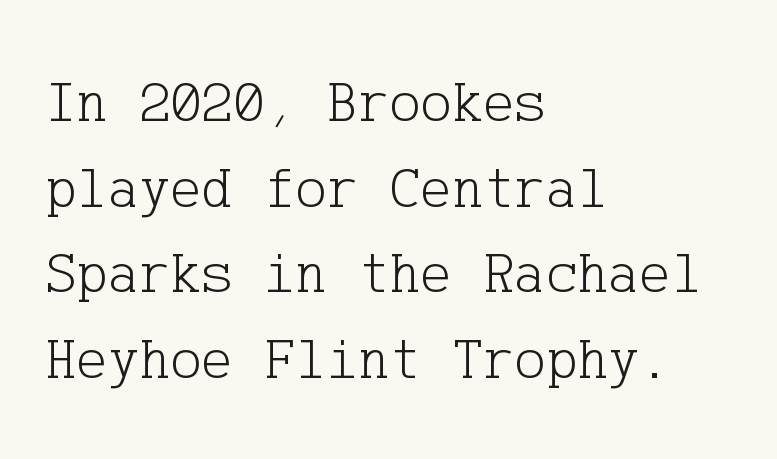
Only glyphs here, with clear space below each row. The type is set solid horizontally, with unmodified tracking. The strokes are not fattened; the text isn't bold. Leading matches the norm, producing a regular column.
